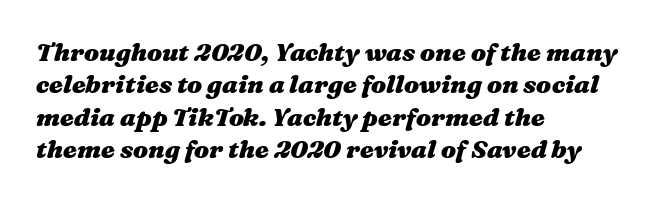
{"italic": "yes", "lean": "right", "slant_degrees": 16, "bold": "yes", "underline": "no", "align": "left", "line_spacing": "normal", "line_spacing_ratio": 1.3, "letter_spacing": "normal", "letter_spacing_em": 0.0, "glyph_px": 25}
